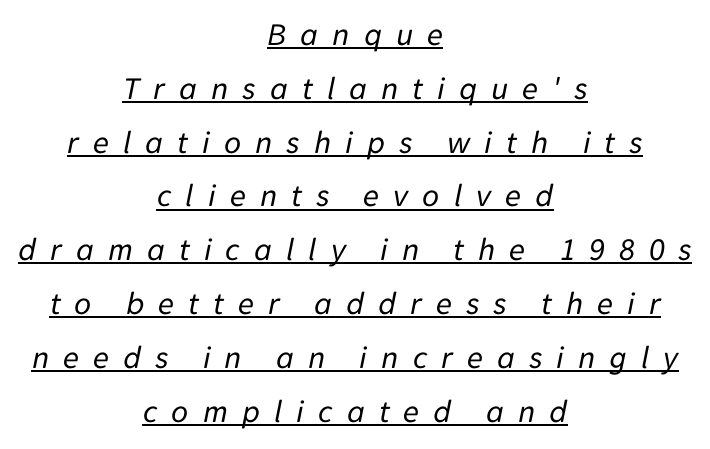
The image shows 33 px regular-weight type, italic (leaning right); set centered, normal line spacing (1.63x), unusually wide letter spacing (+0.42 em), underlined; low stroke contrast and a medium x-height.
